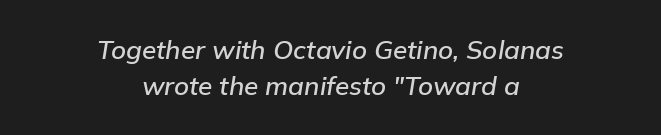
The image shows 26 px text type, italic (leaning right); set centered, normal line spacing (1.4x), normal letter spacing, not underlined.
